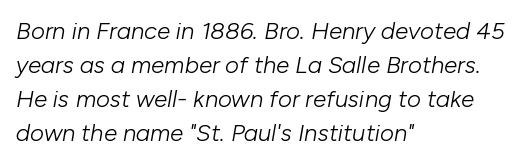
The image shows 24 px text type, italic (leaning right); set left-aligned, normal line spacing (1.42x), normal letter spacing, not underlined.
